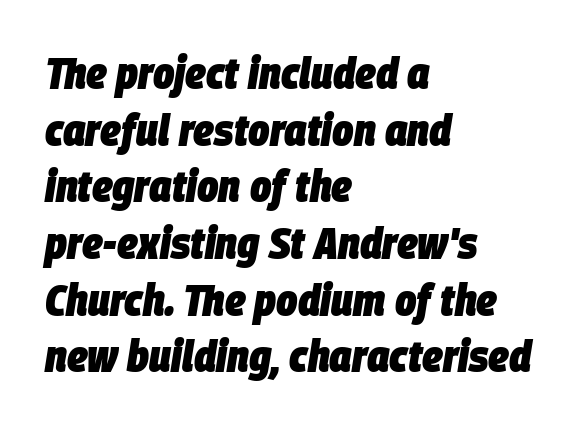
Q: Is the text bold? A: Yes.
Q: Is the text italic (slanted)? A: Yes, it leans right by about 9 degrees.
Q: Is the text underlined? A: No.
Q: How is the paragraph aligned? A: Left-aligned.
Q: Is the spacing between letters normal or unusually wide? A: Normal.
Q: Is the spacing between lines tight, normal or loose? A: Normal.
Q: Width (condensed, normal, or wide)? A: Condensed.
Q: Stroke contrast? A: Low.
Q: x-height? A: Large.
Q: Monospaced? A: No.
